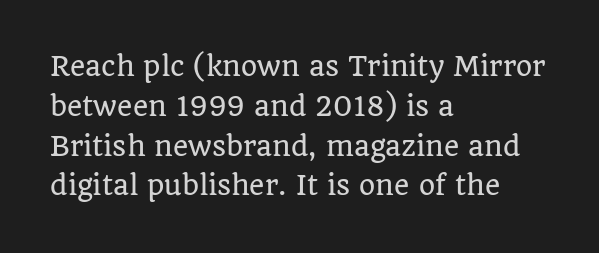
{"italic": "no", "underline": "no", "align": "left", "line_spacing": "normal", "line_spacing_ratio": 1.53, "letter_spacing": "normal", "letter_spacing_em": 0.0, "glyph_px": 26}
